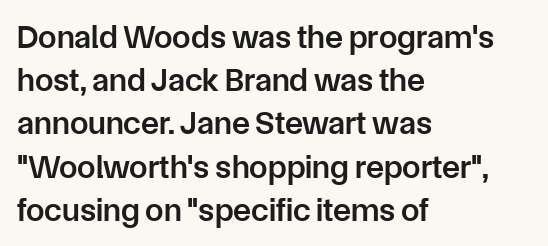
The image shows 33 px semibold sans-serif type, upright; set left-aligned, normal line spacing (1.31x), normal letter spacing, not underlined; low stroke contrast and a medium x-height.
